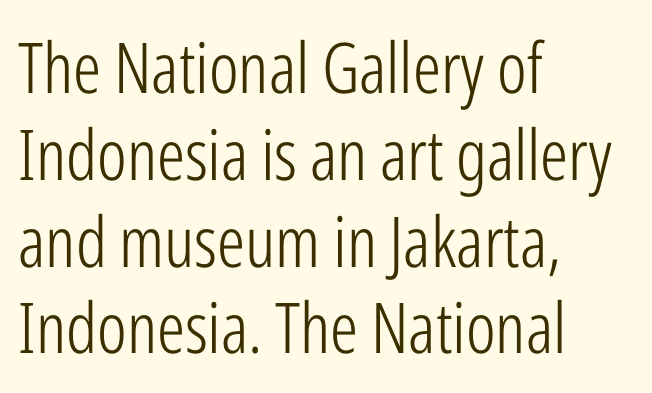
These lines are rendered in a variable-pitch font. Default kerning and tracking; the words read as compact shapes. Vertical stems look standard width or narrower in stroke. Observe the absence of serifs on each vertical stroke in this sample.
